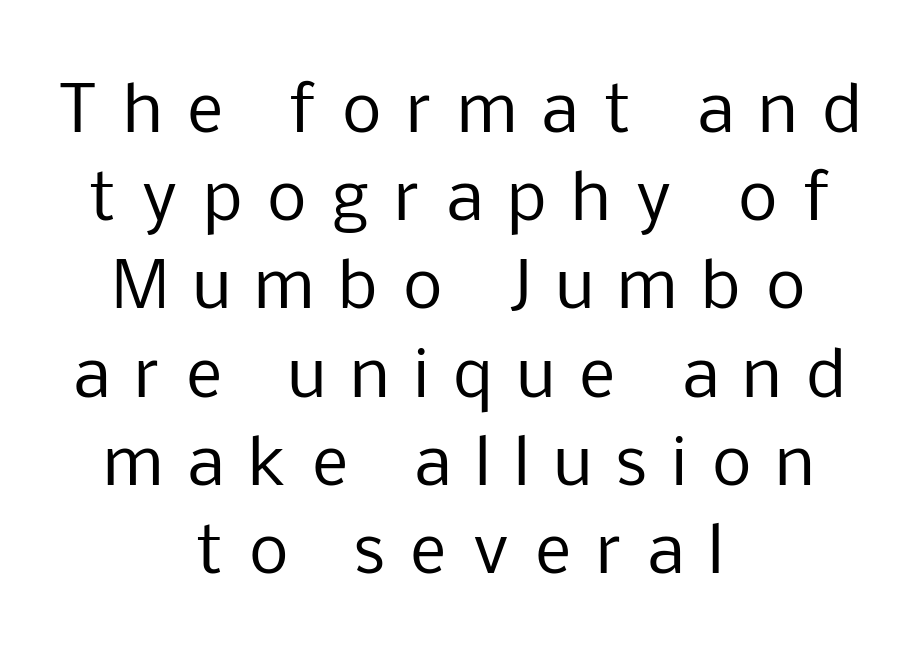
Honestly, the row spacing looks completely unremarkable. Does the lettering tilt? It doesn't — this is upright. Horizontal alignment here is central, giving a formal, balanced look. Characters follow at a spacing far wider than the type designer built in. Quick note: underline off. This sample uses a sans-serif face.
